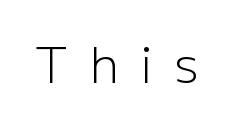
Quick note: underline off. Every character sits straight up, as roman type does. Summary of weight: not heavy and not bold. Is this a fixed-width face? No — the glyphs have proportional, varying widths. Each word looks stretched out because of the extra space between its letters. What kind of face is this? One without serifs — a sans.
